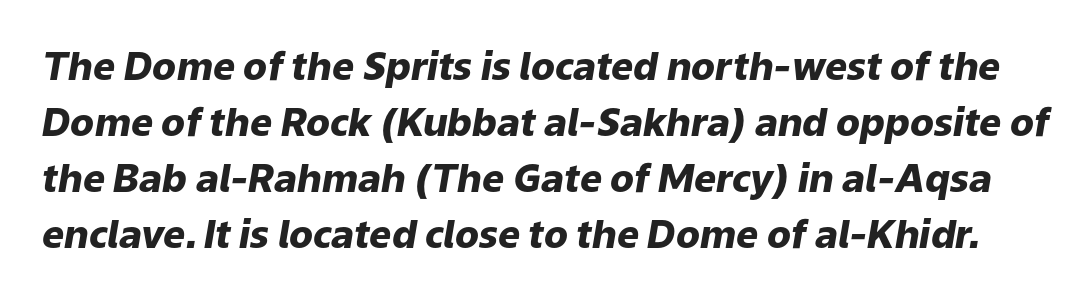
The image shows 39 px heavy type, italic (leaning right); set normal line spacing (1.44x), normal letter spacing, not underlined; low stroke contrast and a medium x-height.
